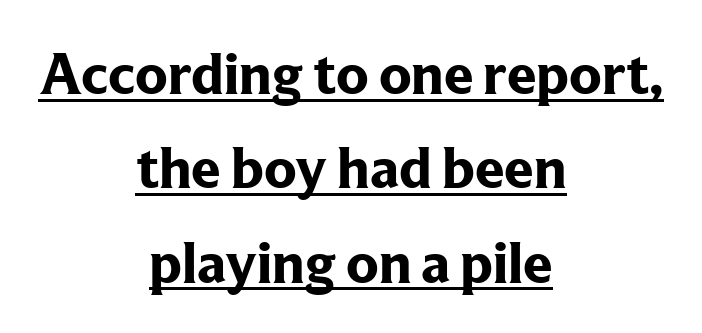
Is there any slant? The stems are plumb. The typesetting leans heavy: a genuine bold. The typeface chosen for these lines features serifs. Caption: standard tracking, unaltered. Both edges are ragged and mirror each other, which tells us the setting is centered.
